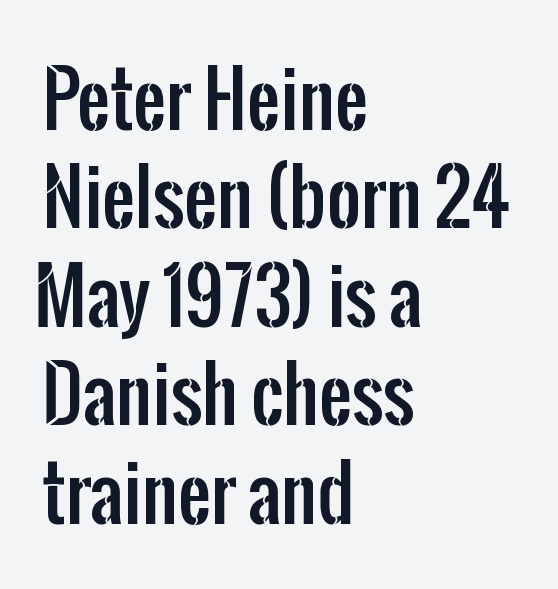
The image shows 74 px condensed sans-serif type, upright; set left-aligned, normal line spacing (1.33x), normal letter spacing, not underlined; low stroke contrast and a medium x-height.
